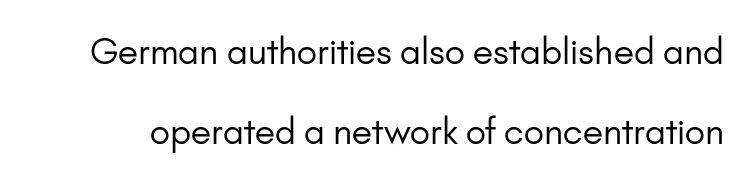
The image shows 35 px regular-weight sans-serif type, upright; set loose line spacing (2.28x), normal letter spacing, not underlined; low stroke contrast and a small x-height.
